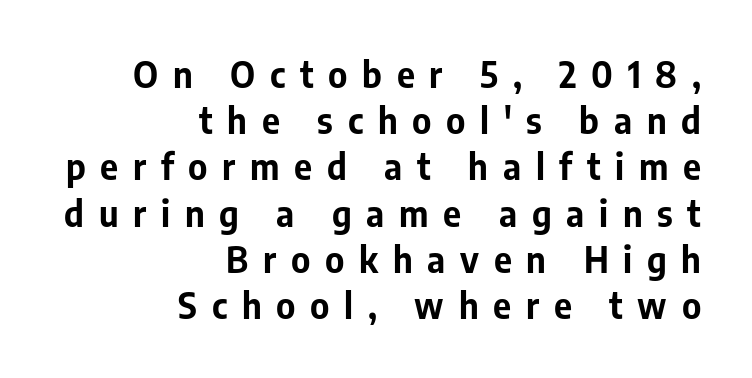
The image shows 35 px bold sans-serif type, upright; set right-aligned, normal line spacing (1.32x), unusually wide letter spacing (+0.42 em), not underlined; low stroke contrast and a medium x-height.
